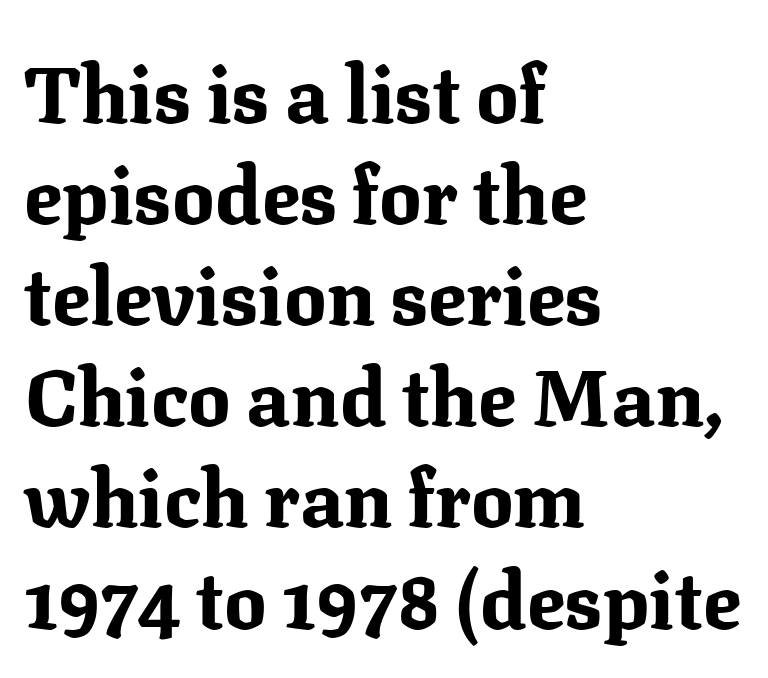
Italic? Not at all — the glyphs are vertical. Is the letter spacing exaggerated? No — it looks like the ordinary default. This is serif lettering, the kind often seen in printed books. Caption: bold face, heavy strokes. Each letter keeps its own natural width here, so spacing adapts to shape. The zone under the glyphs is completely vacant.
